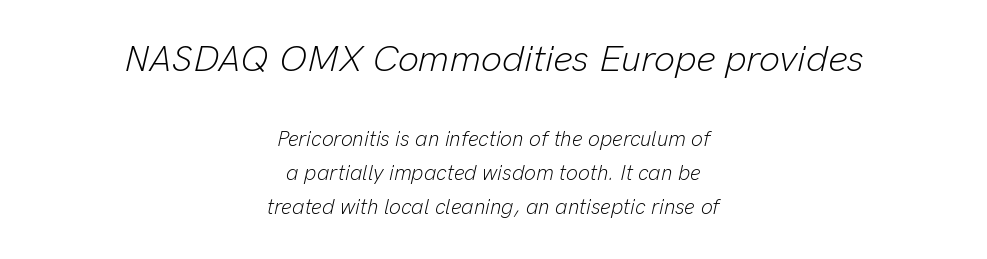
Q: Is the text bold? A: No.
Q: Is the text italic (slanted)? A: Yes, it leans right by about 13 degrees.
Q: Is the text underlined? A: No.
Q: How is the paragraph aligned? A: Centered.
Q: Is the spacing between letters normal or unusually wide? A: Normal.
Q: Is the spacing between lines tight, normal or loose? A: Normal.
Q: Which block of text is set in a larger size, the first (top) or the second (bottom)? A: The first (top) one.
Q: Width (condensed, normal, or wide)? A: Normal.
Q: Stroke contrast? A: Low.
Q: x-height? A: Medium.
Q: Monospaced? A: No.
